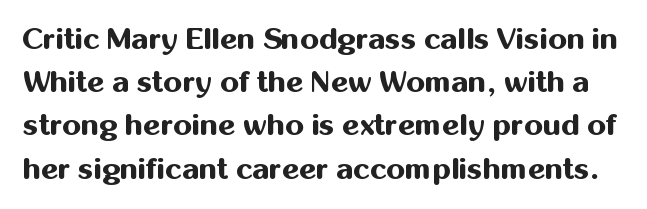
Q: Is the text bold? A: Yes.
Q: Is the text italic (slanted)? A: No, it is upright.
Q: Is the typeface a serif or a sans-serif typeface? A: Sans-serif.
Q: Is the text underlined? A: No.
Q: Is the spacing between letters normal or unusually wide? A: Normal.
Q: Is the spacing between lines tight, normal or loose? A: Normal.
Q: Width (condensed, normal, or wide)? A: Normal.
Q: Stroke contrast? A: Medium.
Q: x-height? A: Medium.
Q: Monospaced? A: No.
